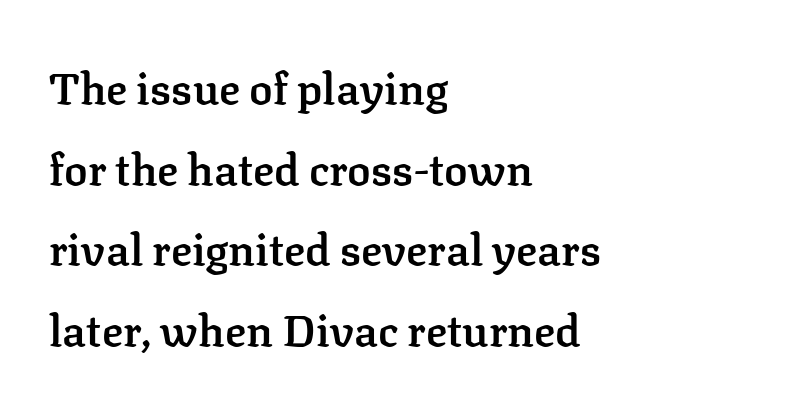
The image shows 44 px semibold serif type, upright; set left-aligned, line spacing 1.83x, normal letter spacing, not underlined; low stroke contrast and a medium x-height.
